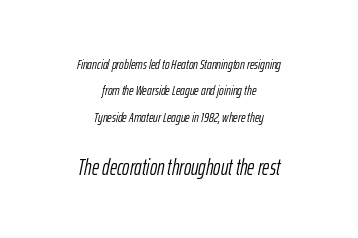
The image shows 22 px text type, italic (leaning right); set centered, line spacing 1.88x, normal letter spacing, not underlined; the second (bottom) block is 1.57x larger.
